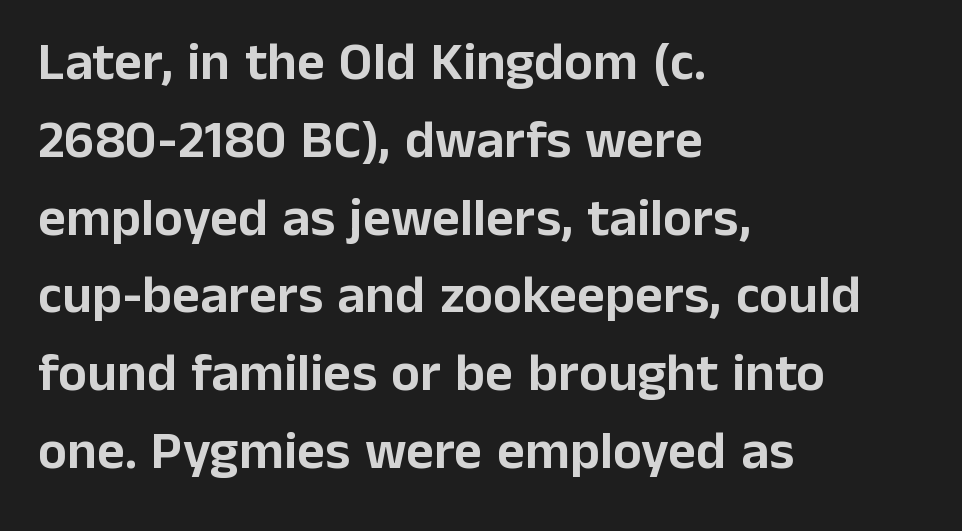
Q: Is the text italic (slanted)? A: No, it is upright.
Q: Is the typeface a serif or a sans-serif typeface? A: Sans-serif.
Q: Is the text underlined? A: No.
Q: How is the paragraph aligned? A: Left-aligned.
Q: Is the spacing between letters normal or unusually wide? A: Normal.
Q: Is the spacing between lines tight, normal or loose? A: Normal.
Q: Width (condensed, normal, or wide)? A: Normal.
Q: Stroke contrast? A: Low.
Q: x-height? A: Medium.
Q: Monospaced? A: No.
